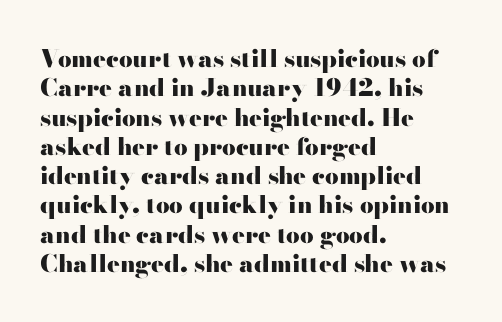
{"italic": "no", "bold": "yes", "underline": "no", "align": "left", "line_spacing_ratio": 1.22, "letter_spacing": "normal", "letter_spacing_em": 0.0, "glyph_px": 24}
